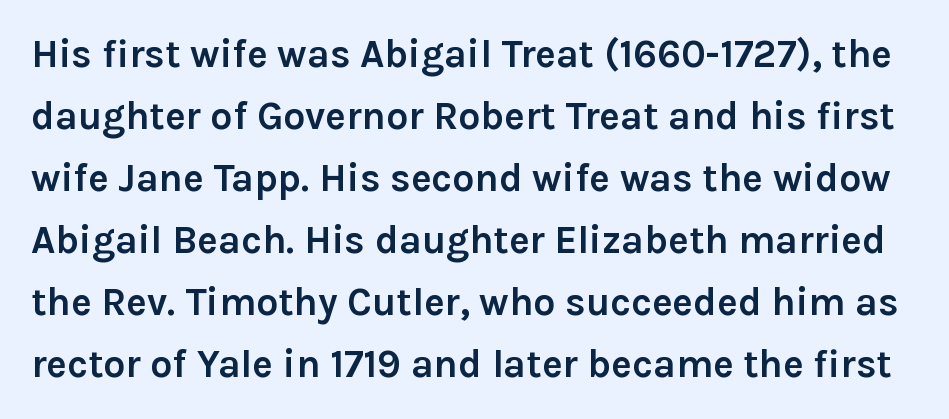
{"serif": "no", "italic": "no", "bold": "yes", "weight": "semibold", "width": "normal", "stroke_contrast": "low", "x_height": "medium", "monospaced": "no", "underline": "no", "line_spacing": "normal", "line_spacing_ratio": 1.59, "letter_spacing": "normal", "letter_spacing_em": 0.0, "glyph_px": 39}
